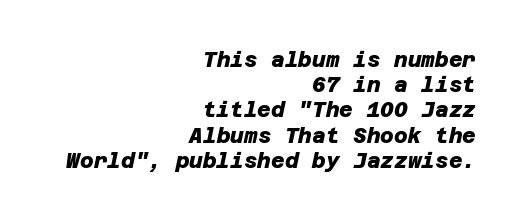
{"bold": "yes", "underline": "no", "align": "right", "line_spacing_ratio": 1.2, "letter_spacing": "normal", "letter_spacing_em": 0.0, "glyph_px": 21}
